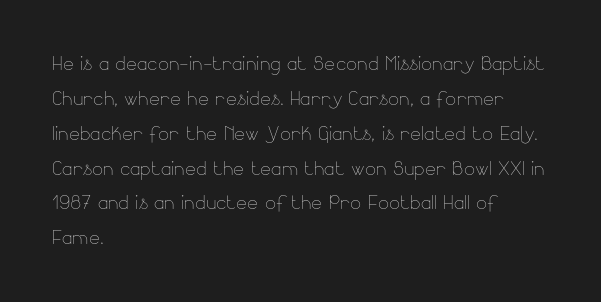
The strip under each line holds only bare page. Short note: letters normally spaced. The axis of the letterforms is exactly vertical. Line spacing here is normal. The rendering anchors every line to the left-hand side.
